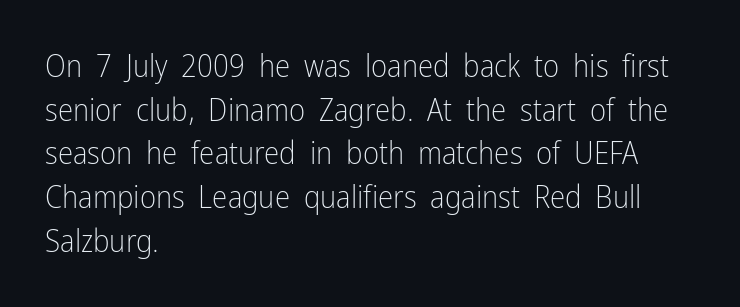
Q: Is the text bold? A: No.
Q: Is the text italic (slanted)? A: No, it is upright.
Q: Is the typeface a serif or a sans-serif typeface? A: Sans-serif.
Q: Is the text underlined? A: No.
Q: How is the paragraph aligned? A: Left-aligned.
Q: Is the spacing between letters normal or unusually wide? A: Normal.
Q: Is the spacing between lines tight, normal or loose? A: Normal.
Q: Width (condensed, normal, or wide)? A: Condensed.
Q: Stroke contrast? A: Low.
Q: x-height? A: Medium.
Q: Monospaced? A: No.
